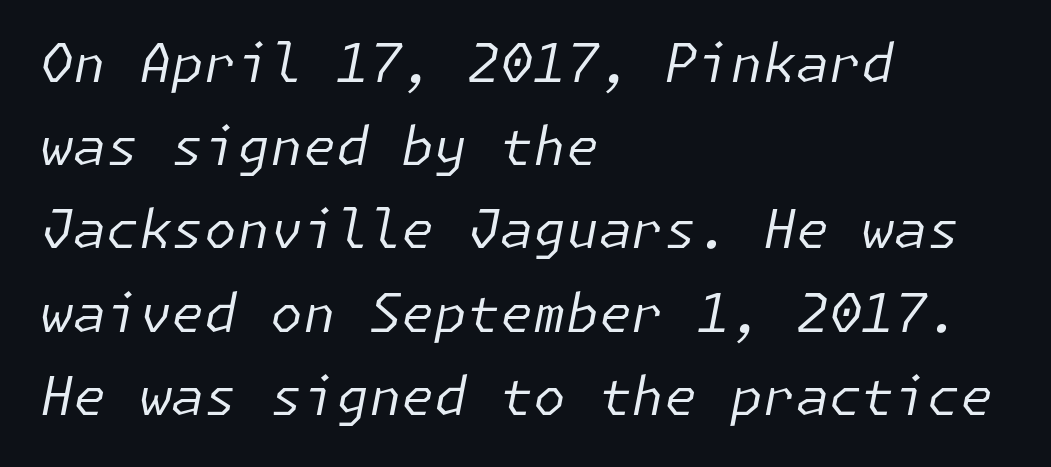
The image shows 53 px regular-weight type, italic (leaning right); set left-aligned, normal line spacing (1.57x), normal letter spacing, not underlined; low stroke contrast and a medium x-height.
